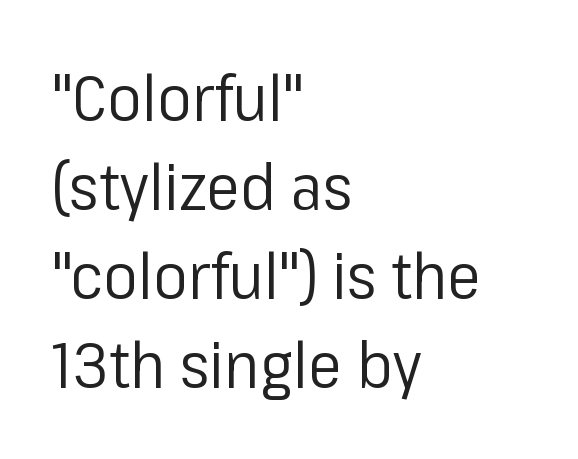
Whoever set this chose a conventional vertical rhythm. Designer's note — italics off, roman on. No word sits above an underline. Regarding serifs, this sample does without them.
